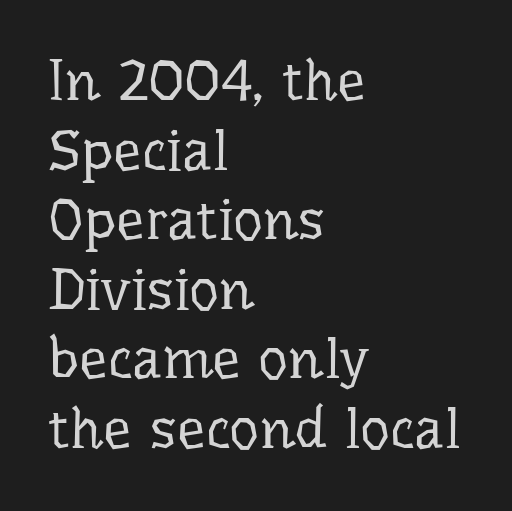
Q: Is the text bold? A: No.
Q: Is the text italic (slanted)? A: No, it is upright.
Q: Is the typeface a serif or a sans-serif typeface? A: Serif.
Q: Is the text underlined? A: No.
Q: How is the paragraph aligned? A: Left-aligned.
Q: Is the spacing between letters normal or unusually wide? A: Normal.
Q: Width (condensed, normal, or wide)? A: Normal.
Q: Stroke contrast? A: Low.
Q: x-height? A: Medium.
Q: Monospaced? A: No.
